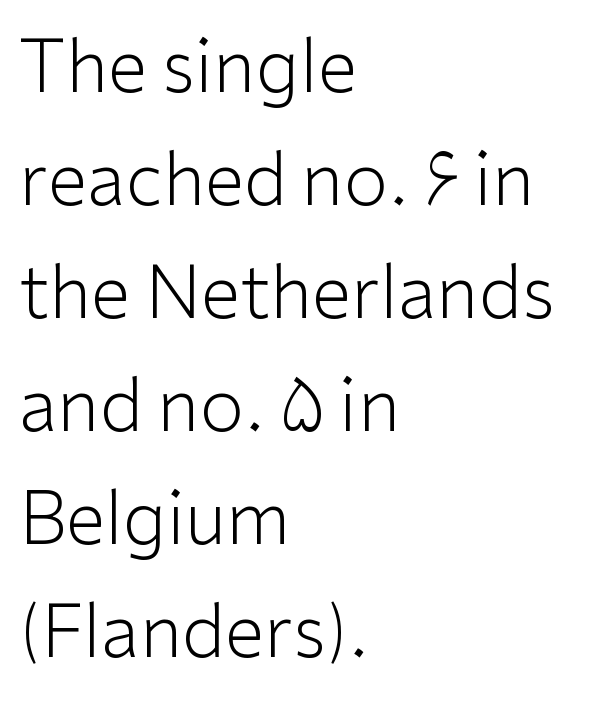
The image shows 72 px light sans-serif type, upright; set left-aligned, normal line spacing (1.57x), normal letter spacing, not underlined; low stroke contrast and a medium x-height.
